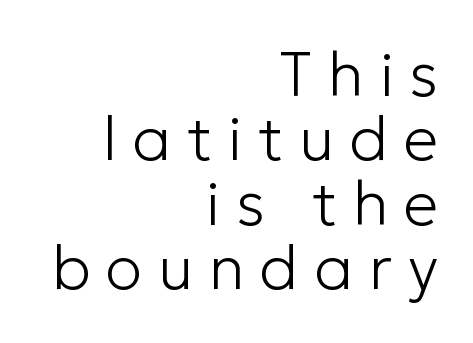
The image shows 62 px light sans-serif type, upright; set right-aligned, tight line spacing (1.04x), unusually wide letter spacing (+0.25 em), not underlined; low stroke contrast and a medium x-height.
